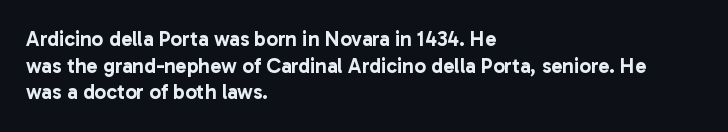
The image shows 21 px text type, upright; set left-aligned, normal line spacing (1.27x), normal letter spacing, not underlined.
